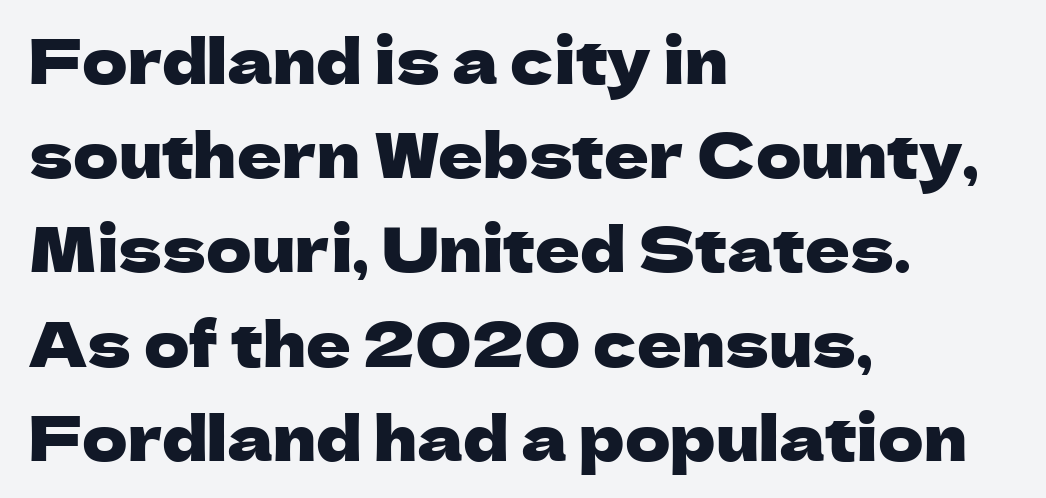
The image shows 62 px sans-serif type, upright; set left-aligned, normal line spacing (1.52x), normal letter spacing, not underlined; low stroke contrast and a medium x-height.
